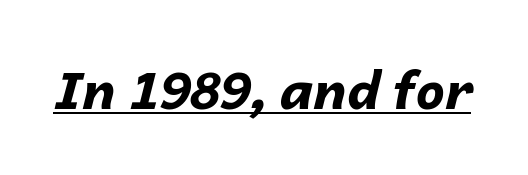
The image shows 52 px bold type, italic (leaning right); set normal letter spacing, underlined; low stroke contrast and a medium x-height.
